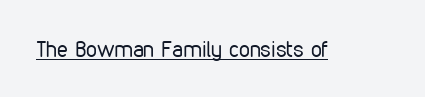
Q: Is the text bold? A: No.
Q: Is the text italic (slanted)? A: No, it is upright.
Q: Is the text underlined? A: Yes.
Q: Is the spacing between letters normal or unusually wide? A: Normal.
